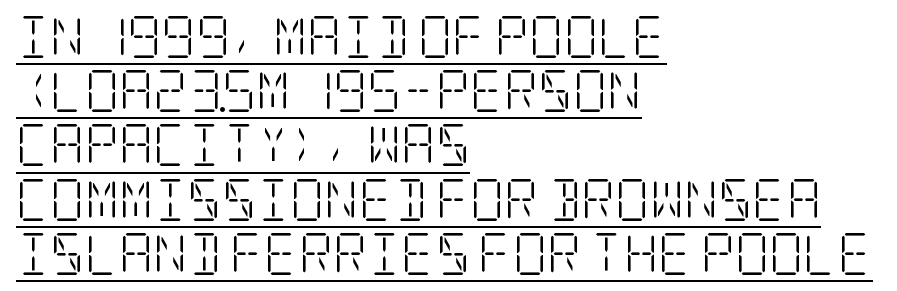
The image shows 42 px light, condensed serif type, upright; set left-aligned, normal line spacing (1.29x), normal letter spacing, underlined; low stroke contrast and a large x-height.
